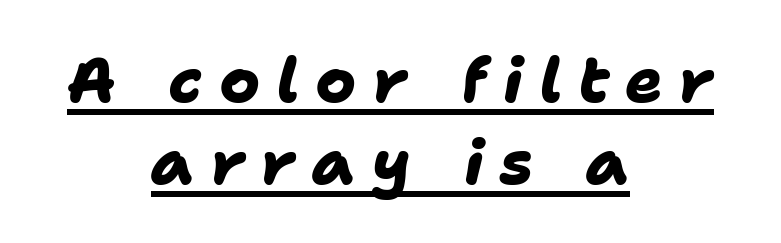
Q: Is the text bold? A: Yes.
Q: Is the typeface a serif or a sans-serif typeface? A: Sans-serif.
Q: Is the text underlined? A: Yes.
Q: How is the paragraph aligned? A: Centered.
Q: Is the spacing between letters normal or unusually wide? A: Unusually wide.
Q: Is the spacing between lines tight, normal or loose? A: Normal.
Q: Width (condensed, normal, or wide)? A: Normal.
Q: Stroke contrast? A: Low.
Q: x-height? A: Medium.
Q: Monospaced? A: No.
